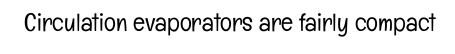
Q: Is the text bold? A: No.
Q: Is the text italic (slanted)? A: No, it is upright.
Q: Is the text underlined? A: No.
Q: Is the spacing between letters normal or unusually wide? A: Normal.
